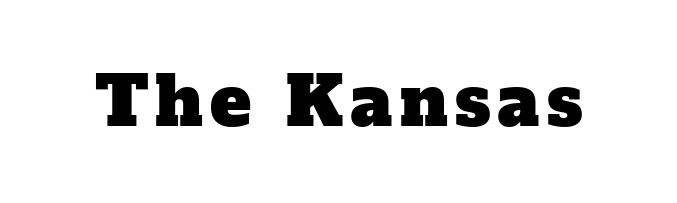
Q: Is the typeface a serif or a sans-serif typeface? A: Serif.
Q: Is the text underlined? A: No.
Q: Width (condensed, normal, or wide)? A: Normal.
Q: Stroke contrast? A: Low.
Q: x-height? A: Medium.
Q: Monospaced? A: No.
